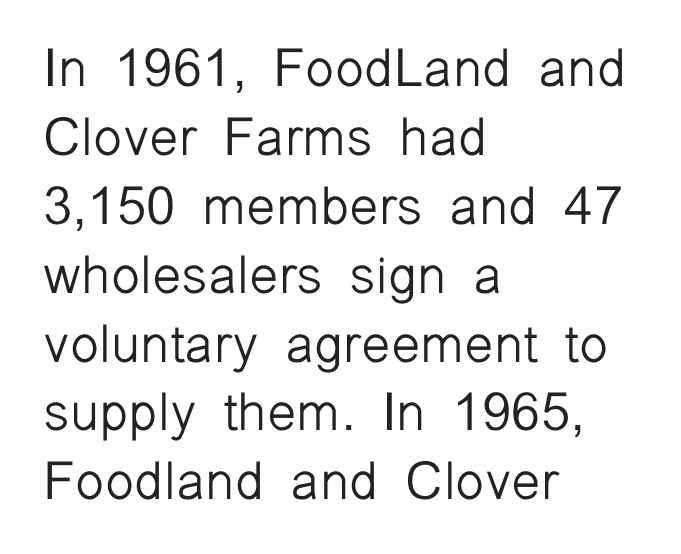
The image shows 53 px light sans-serif type, upright; set left-aligned, normal line spacing (1.3x), normal letter spacing, not underlined; low stroke contrast and a medium x-height.
